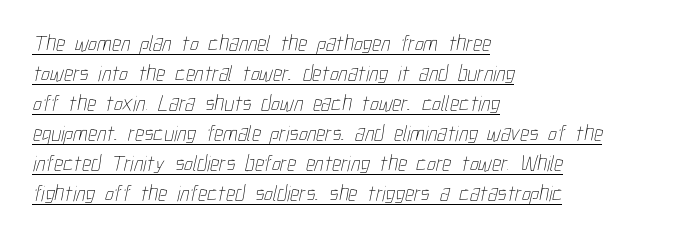
The image shows 22 px text type; set left-aligned, normal line spacing (1.36x), normal letter spacing, underlined.
